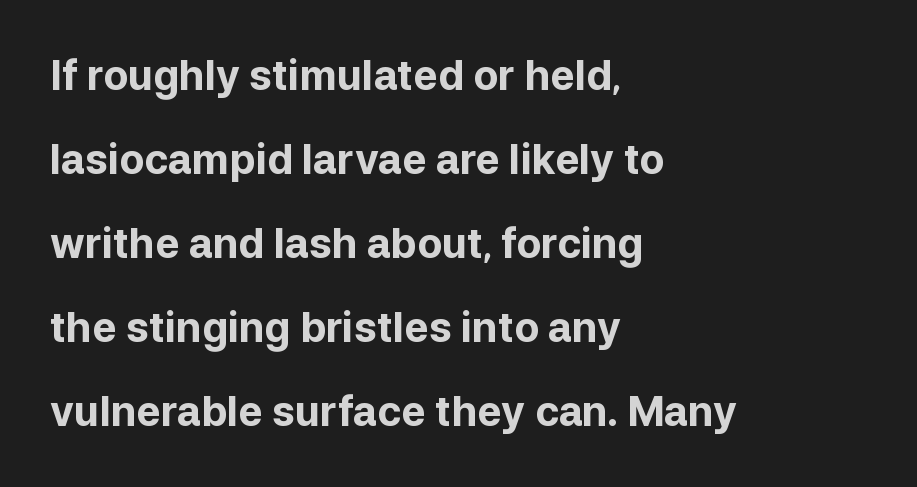
Q: Is the text bold? A: Yes.
Q: Is the text italic (slanted)? A: No, it is upright.
Q: Is the typeface a serif or a sans-serif typeface? A: Sans-serif.
Q: Is the text underlined? A: No.
Q: How is the paragraph aligned? A: Left-aligned.
Q: Is the spacing between letters normal or unusually wide? A: Normal.
Q: Is the spacing between lines tight, normal or loose? A: Loose.
Q: Width (condensed, normal, or wide)? A: Normal.
Q: Stroke contrast? A: Low.
Q: x-height? A: Medium.
Q: Monospaced? A: No.
